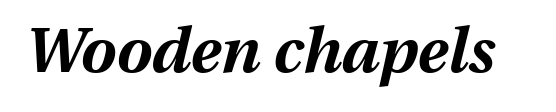
The image shows 63 px bold type, italic (leaning right); set normal letter spacing, not underlined; medium stroke contrast and a medium x-height.
